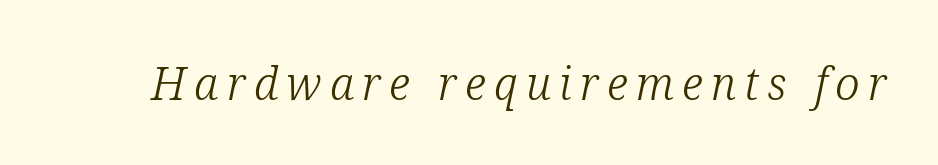
{"serif": "yes", "italic": "yes", "lean": "right", "slant_degrees": 12, "bold": "no", "weight": "light", "width": "normal", "stroke_contrast": "low", "x_height": "medium", "monospaced": "no", "underline": "no", "glyph_px": 45}
